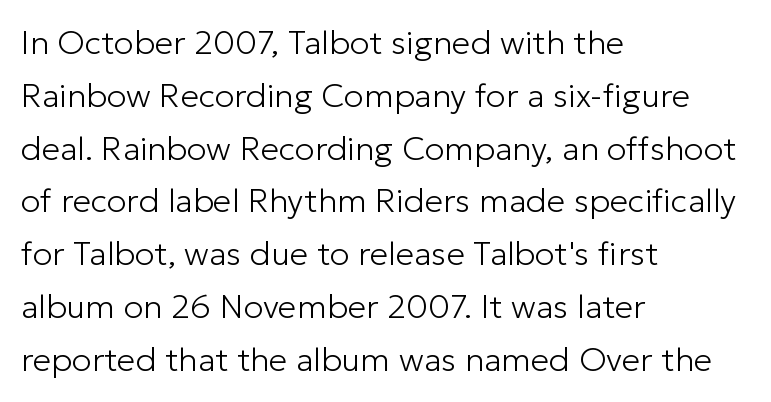
The image shows 33 px light sans-serif type, upright; set left-aligned, normal line spacing (1.6x), normal letter spacing, not underlined; low stroke contrast and a medium x-height.
